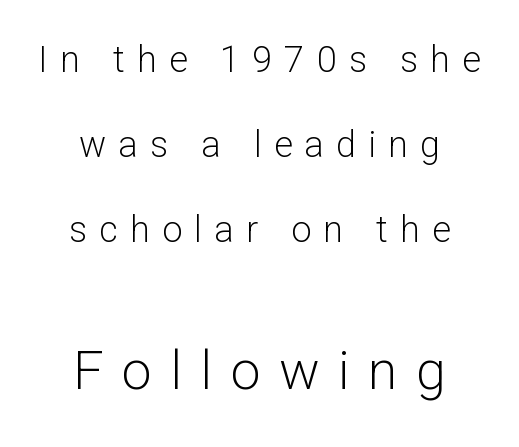
Q: Is the text bold? A: No.
Q: Is the text italic (slanted)? A: No, it is upright.
Q: Is the typeface a serif or a sans-serif typeface? A: Sans-serif.
Q: Is the text underlined? A: No.
Q: How is the paragraph aligned? A: Centered.
Q: Is the spacing between letters normal or unusually wide? A: Unusually wide.
Q: Is the spacing between lines tight, normal or loose? A: Loose.
Q: Which block of text is set in a larger size, the first (top) or the second (bottom)? A: The second (bottom) one.
Q: Width (condensed, normal, or wide)? A: Normal.
Q: Stroke contrast? A: Low.
Q: x-height? A: Medium.
Q: Monospaced? A: No.
